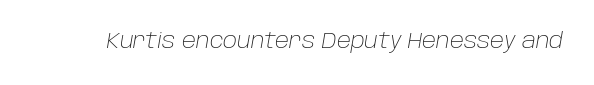
{"italic": "yes", "lean": "right", "slant_degrees": 10, "bold": "no", "underline": "no", "letter_spacing": "normal", "letter_spacing_em": 0.0, "glyph_px": 21}
